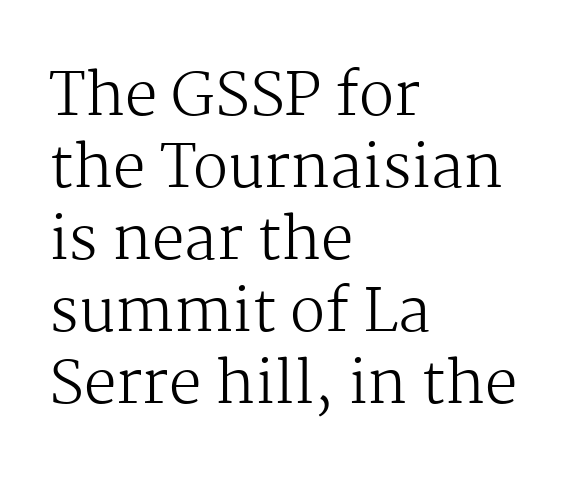
{"serif": "yes", "italic": "no", "bold": "no", "weight": "regular", "width": "normal", "stroke_contrast": "medium", "x_height": "medium", "monospaced": "no", "underline": "no", "align": "left", "line_spacing_ratio": 1.24, "letter_spacing": "normal", "letter_spacing_em": 0.0, "glyph_px": 58}
